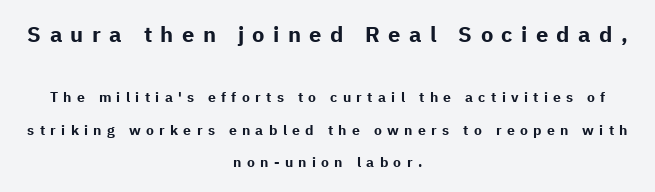
The strokes are fattened all the way to bold. One glance says open: line gaps are wider than usual. The passage shown begins with its larger block and ends with its smaller one. The foot of each line stays bare and open. You could only call the tracking loose — the letters float apart.
